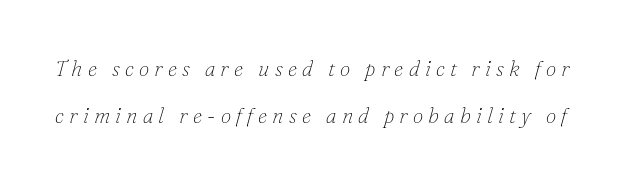
{"italic": "yes", "lean": "right", "slant_degrees": 16, "bold": "no", "underline": "no", "line_spacing": "loose", "line_spacing_ratio": 2.23, "letter_spacing": "wide", "letter_spacing_em": 0.25, "glyph_px": 21}
